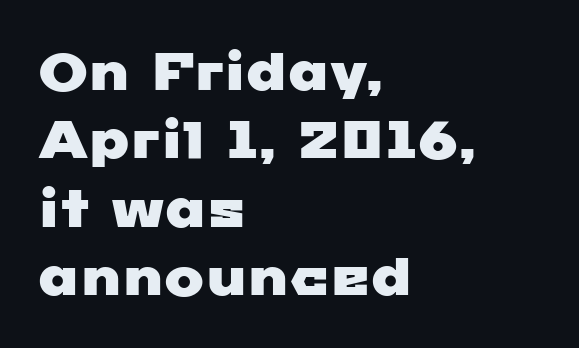
Honestly, the letter spacing is just normal — you wouldn't notice it. Varying glyph widths throughout — classic text-font behaviour. Stroke terminals: plain, sans-serif. Horizontal alignment here is leftward, the default for most running prose.
